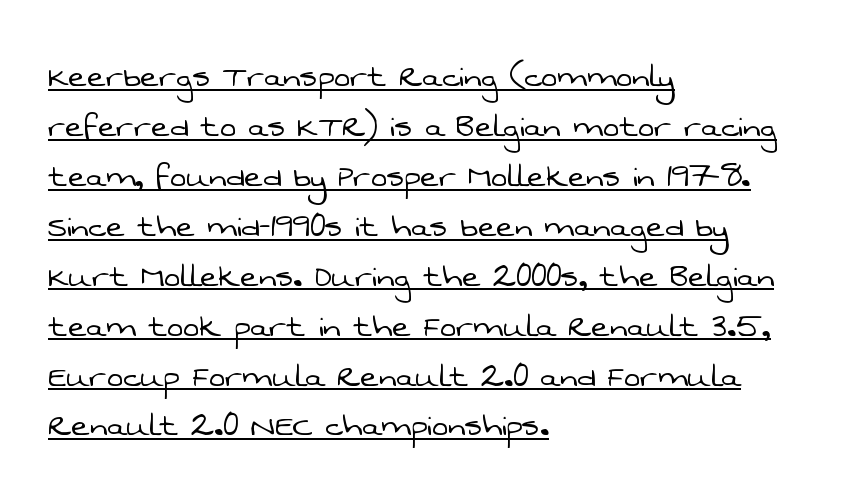
In terms of letterform style, serifs are entirely absent. The weight would be labelled regular, book, light, or lighter still. Varying glyph widths throughout — classic text-font behaviour. Is there an underline? Yes — a line sits under the letters. These lines keep a tight, regular rhythm from letter to letter.
